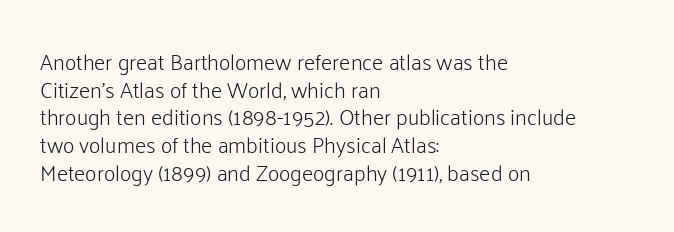
Q: Is the text bold? A: No.
Q: Is the text italic (slanted)? A: No, it is upright.
Q: Is the text underlined? A: No.
Q: How is the paragraph aligned? A: Left-aligned.
Q: Is the spacing between letters normal or unusually wide? A: Normal.
Q: Is the spacing between lines tight, normal or loose? A: Normal.
